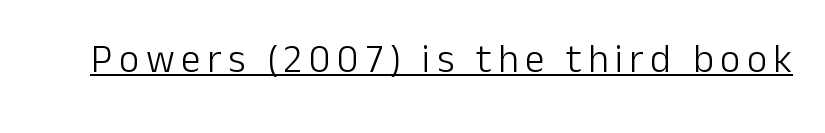
The letters advance in unequal steps, a hallmark of proportional type. Look at the bottom of the vertical strokes: they stop flat, with no serifs. No chunkiness to these letters — they're not bold. Designer's note — italics off, roman on. Decoration check: the copy is underlined.
